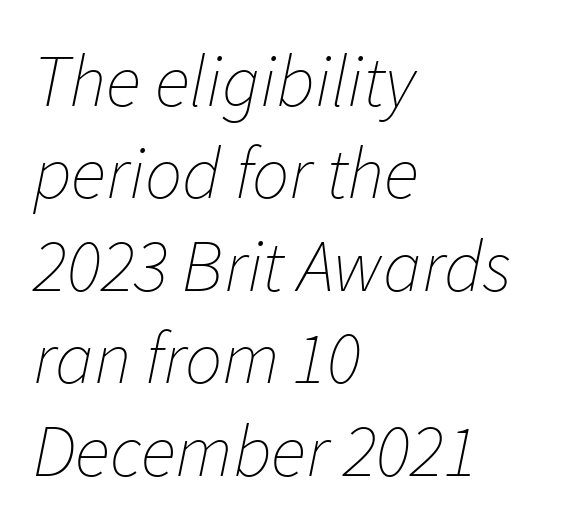
The strip under each line holds only bare page. Horizontal bands of white between lines are of average thickness. This sample is left-justified, so line endings fall wherever the words run out. The letterforms sit at book weight or below.
